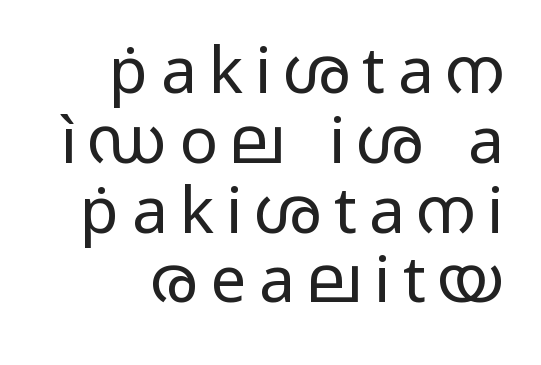
Q: Is the text bold? A: No.
Q: Is the text italic (slanted)? A: No, it is upright.
Q: Is the typeface a serif or a sans-serif typeface? A: Sans-serif.
Q: Is the text underlined? A: No.
Q: How is the paragraph aligned? A: Right-aligned.
Q: Is the spacing between lines tight, normal or loose? A: Tight.
Q: Width (condensed, normal, or wide)? A: Wide.
Q: Stroke contrast? A: Low.
Q: x-height? A: Medium.
Q: Monospaced? A: No.
